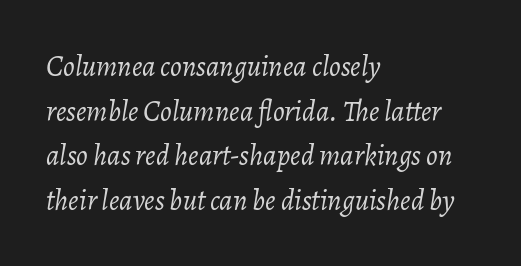
{"italic": "yes", "lean": "right", "slant_degrees": 7, "bold": "no", "weight": "light", "width": "normal", "stroke_contrast": "low", "x_height": "medium", "monospaced": "no", "underline": "no", "align": "left", "line_spacing": "normal", "line_spacing_ratio": 1.54, "letter_spacing": "normal", "letter_spacing_em": 0.0, "glyph_px": 29}
